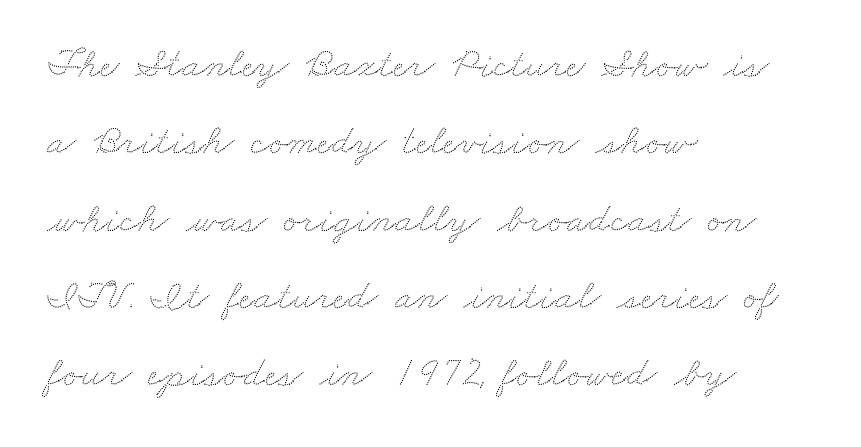
The strip under each line holds only bare page. This sample has the flowing, uneven cadence of proportional lettering. No extra tracking has been applied to these lines. The text block is weighted toward the left margin, trailing off unevenly rightward.
